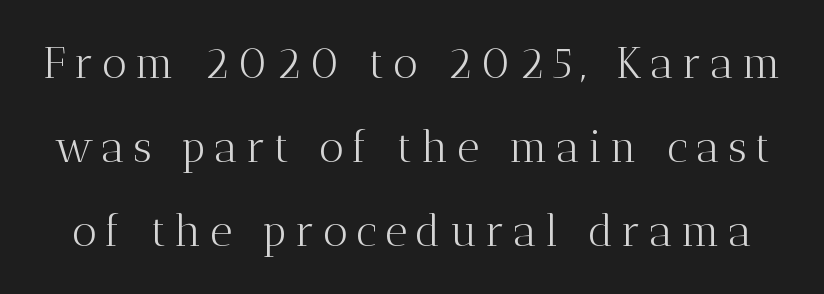
{"serif": "yes", "italic": "no", "bold": "no", "weight": "light", "width": "normal", "stroke_contrast": "medium", "x_height": "medium", "monospaced": "no", "underline": "no", "line_spacing": "loose", "line_spacing_ratio": 1.95, "letter_spacing": "wide", "letter_spacing_em": 0.2, "glyph_px": 43}
